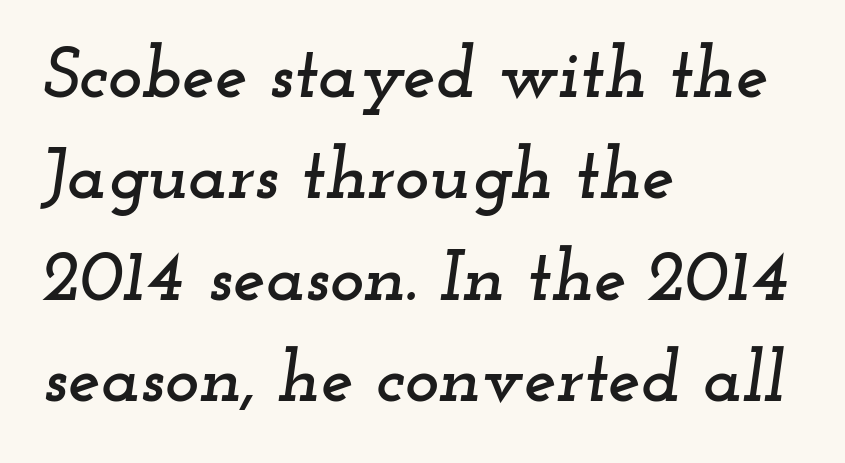
The letters carry serifs — small finishing strokes at the ends of their stems. Think of a printed novel: that variable character pitch is what you see here. The passage is arranged the way most books set body copy — flush left. The letters are slanted; this is an italic face. This rendering features lettering with no underline. Nobody touched the tracking dial on this one.
